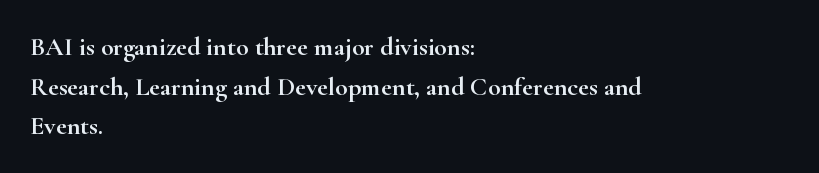
The image shows 26 px text type, upright; set left-aligned, normal line spacing (1.52x), normal letter spacing, not underlined.
